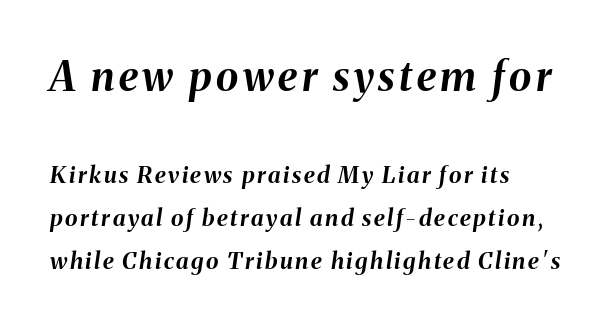
The image shows 41 px bold type, italic (leaning right); set left-aligned, line spacing 1.88x, not underlined; the first (top) block is 1.78x larger; medium stroke contrast and a medium x-height.
